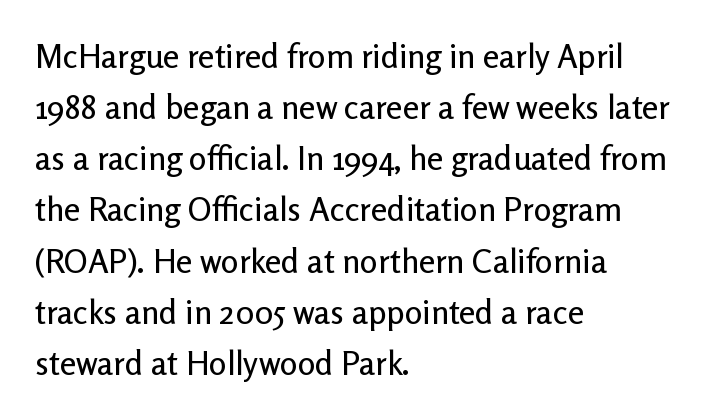
Q: Is the text italic (slanted)? A: No, it is upright.
Q: Is the typeface a serif or a sans-serif typeface? A: Sans-serif.
Q: Is the text underlined? A: No.
Q: How is the paragraph aligned? A: Left-aligned.
Q: Is the spacing between letters normal or unusually wide? A: Normal.
Q: Is the spacing between lines tight, normal or loose? A: Normal.
Q: Width (condensed, normal, or wide)? A: Normal.
Q: Stroke contrast? A: Low.
Q: x-height? A: Medium.
Q: Monospaced? A: No.
